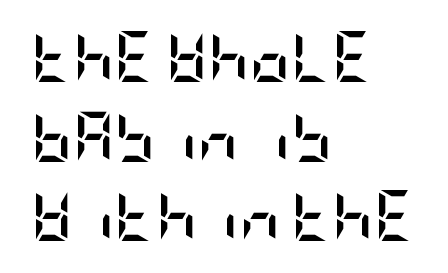
The image shows 51 px semibold, condensed sans-serif type, upright; set left-aligned, normal line spacing (1.56x), normal letter spacing, not underlined; low stroke contrast and a large x-height.
